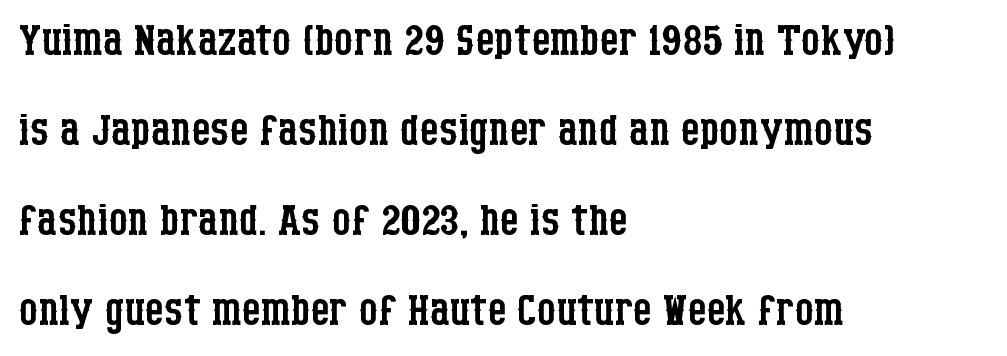
The image shows 60 px regular-weight, condensed serif type, upright; set left-aligned, normal line spacing (1.5x), normal letter spacing, not underlined; low stroke contrast and a large x-height.
